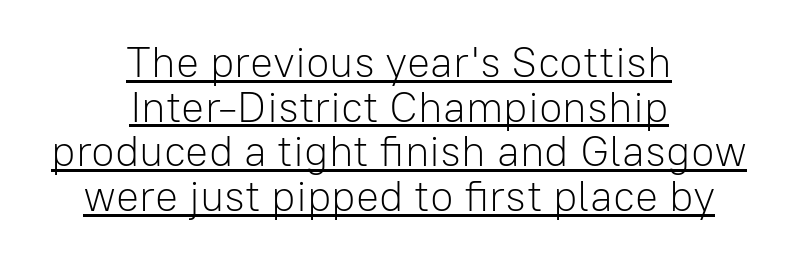
{"serif": "no", "italic": "no", "bold": "no", "weight": "light", "width": "normal", "stroke_contrast": "low", "x_height": "medium", "monospaced": "no", "underline": "yes", "align": "center", "line_spacing": "tight", "line_spacing_ratio": 1.04, "letter_spacing": "normal", "letter_spacing_em": 0.0, "glyph_px": 43}
